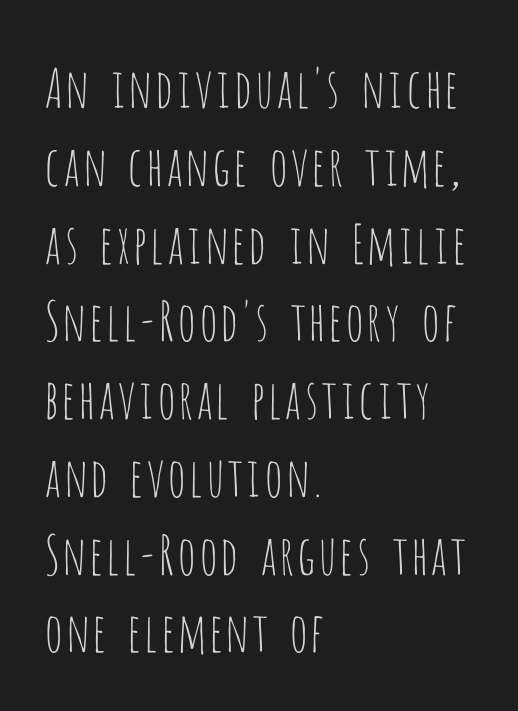
{"serif": "no", "italic": "no", "bold": "no", "weight": "thin", "width": "condensed", "stroke_contrast": "low", "x_height": "large", "monospaced": "no", "underline": "no", "align": "left", "line_spacing": "normal", "line_spacing_ratio": 1.44, "letter_spacing": "normal", "letter_spacing_em": 0.0, "glyph_px": 54}
